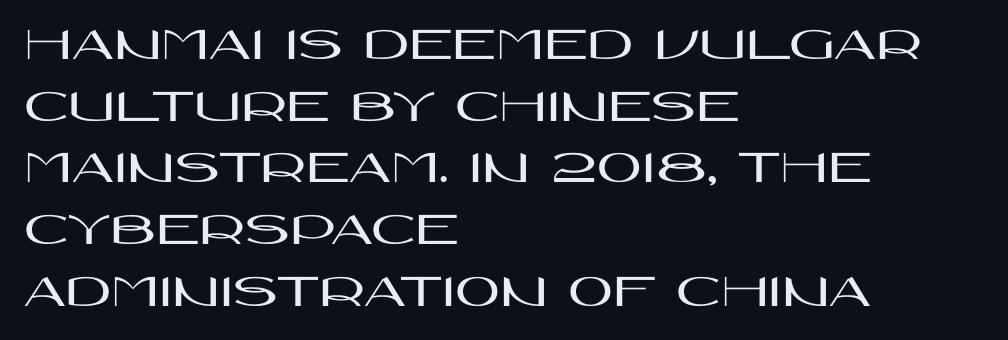
Q: Is the text italic (slanted)? A: No, it is upright.
Q: Is the typeface a serif or a sans-serif typeface? A: Sans-serif.
Q: Is the text underlined? A: No.
Q: How is the paragraph aligned? A: Left-aligned.
Q: Is the spacing between letters normal or unusually wide? A: Normal.
Q: Is the spacing between lines tight, normal or loose? A: Normal.
Q: Width (condensed, normal, or wide)? A: Wide.
Q: Stroke contrast? A: High.
Q: x-height? A: Large.
Q: Monospaced? A: No.
